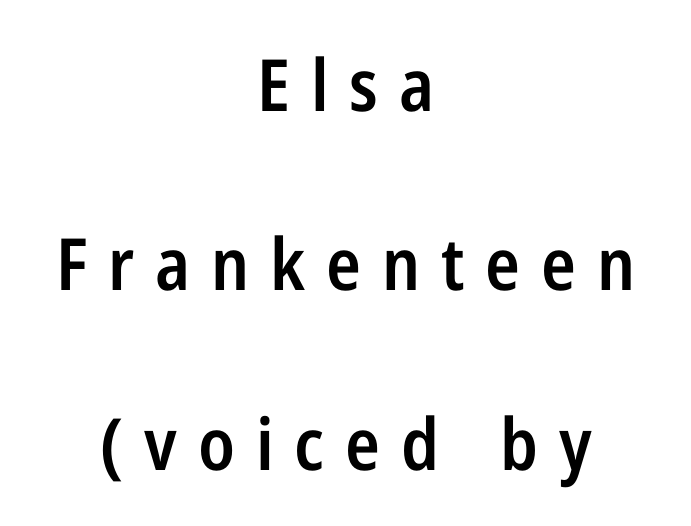
The image shows 72 px semibold, condensed sans-serif type, upright; set centered, loose line spacing (2.49x), unusually wide letter spacing (+0.29 em), not underlined; low stroke contrast and a medium x-height.
